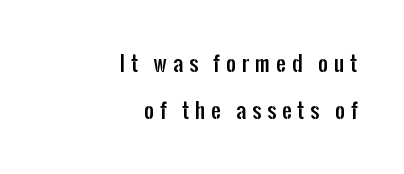
The image shows 21 px text type, upright; set right-aligned, loose line spacing (2.26x), unusually wide letter spacing (+0.29 em), not underlined.
